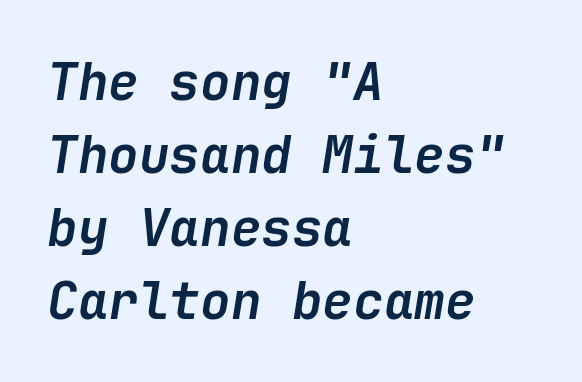
If you drew a line through each stem, it would be angled. The designer left line spacing at the default. Each line starts at the same left margin while the right side varies. A clean baseline with only descenders dipping below it. The glyphs have the mass of a bold cut.
